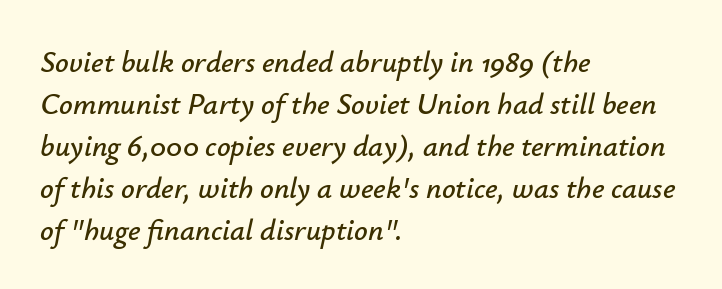
Each row of text sits above clean, open space. In terms of leading, this rendering sits right in the middle. Spacing verdict: proportional, widths tailored to each character. Quick note: italic.
